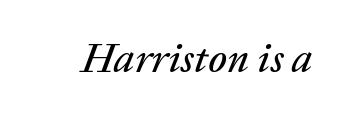
Q: Is the text italic (slanted)? A: Yes, it leans right by about 20 degrees.
Q: Is the text underlined? A: No.
Q: Is the spacing between letters normal or unusually wide? A: Normal.
Q: Width (condensed, normal, or wide)? A: Normal.
Q: Stroke contrast? A: Low.
Q: x-height? A: Medium.
Q: Monospaced? A: No.
